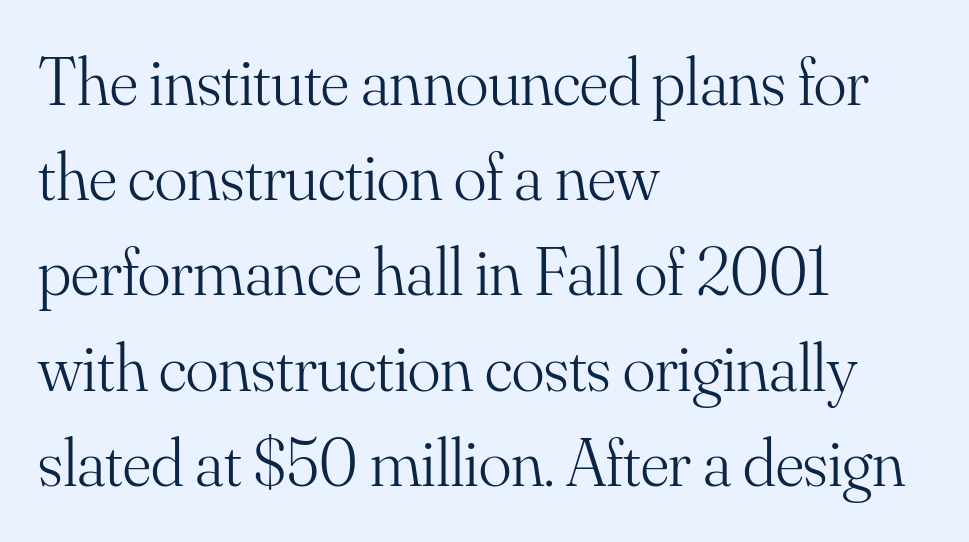
The image shows 68 px light serif type, upright; set left-aligned, normal line spacing (1.4x), normal letter spacing, not underlined; medium stroke contrast and a small x-height.
